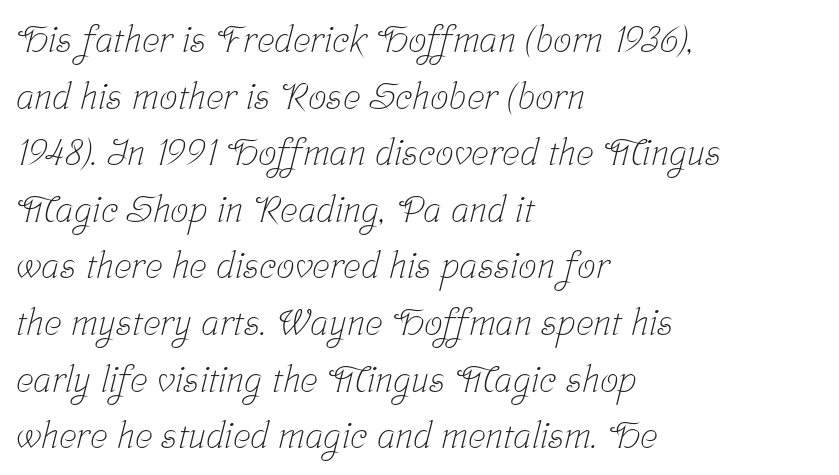
Q: Is the text bold? A: No.
Q: Is the typeface a serif or a sans-serif typeface? A: Serif.
Q: Is the text underlined? A: No.
Q: How is the paragraph aligned? A: Left-aligned.
Q: Is the spacing between letters normal or unusually wide? A: Normal.
Q: Is the spacing between lines tight, normal or loose? A: Normal.
Q: Width (condensed, normal, or wide)? A: Condensed.
Q: Stroke contrast? A: Low.
Q: x-height? A: Medium.
Q: Monospaced? A: No.
